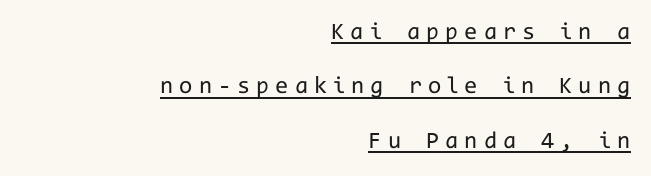
The image shows 24 px text type, upright; set right-aligned, loose line spacing (2.27x), unusually wide letter spacing (+0.25 em), underlined.
